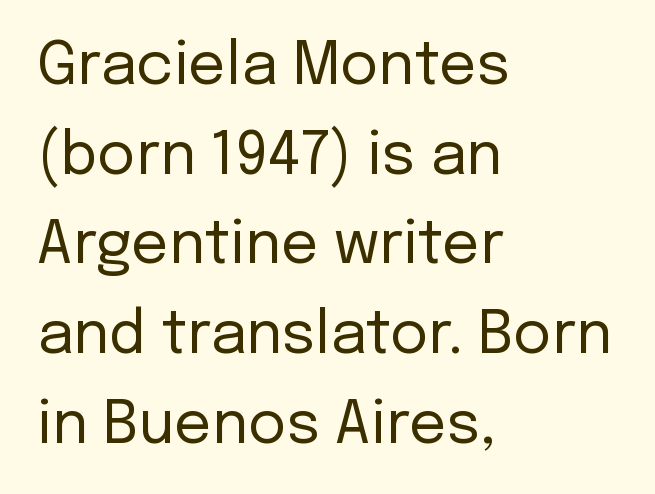
Q: Is the text bold? A: No.
Q: Is the text italic (slanted)? A: No, it is upright.
Q: Is the typeface a serif or a sans-serif typeface? A: Sans-serif.
Q: Is the text underlined? A: No.
Q: How is the paragraph aligned? A: Left-aligned.
Q: Is the spacing between letters normal or unusually wide? A: Normal.
Q: Is the spacing between lines tight, normal or loose? A: Normal.
Q: Width (condensed, normal, or wide)? A: Normal.
Q: Stroke contrast? A: Low.
Q: x-height? A: Medium.
Q: Monospaced? A: No.
